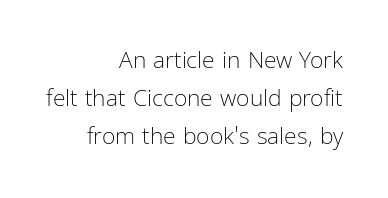
The type is set solid horizontally, with unmodified tracking. Counters stay open thanks to moderate or lighter strokes. Descender tails drop into unmarked territory. This is the regular roman posture of the typeface. The text block is weighted toward the right margin, trailing off unevenly leftward. Normally led — the rows are evenly, conventionally spaced.
